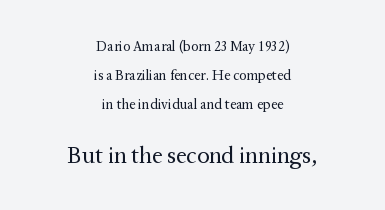
Q: Is the text bold? A: No.
Q: Is the text italic (slanted)? A: No, it is upright.
Q: Is the text underlined? A: No.
Q: How is the paragraph aligned? A: Centered.
Q: Is the spacing between letters normal or unusually wide? A: Normal.
Q: Is the spacing between lines tight, normal or loose? A: Loose.
Q: Which block of text is set in a larger size, the first (top) or the second (bottom)? A: The second (bottom) one.
